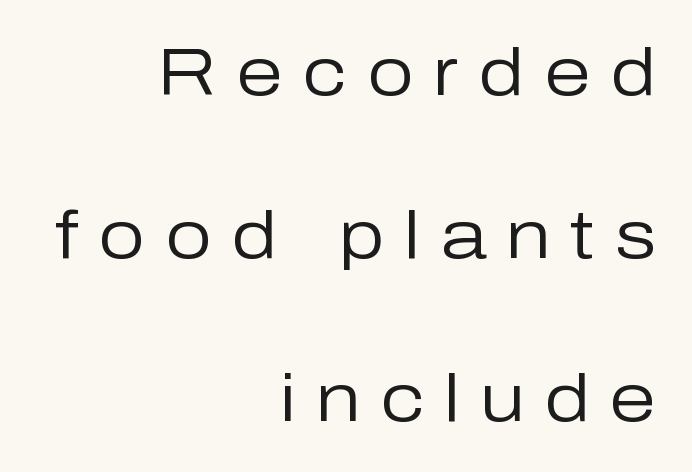
The image shows 67 px regular-weight sans-serif type, upright; set right-aligned, loose line spacing (2.43x), unusually wide letter spacing (+0.29 em), not underlined; low stroke contrast and a medium x-height.
